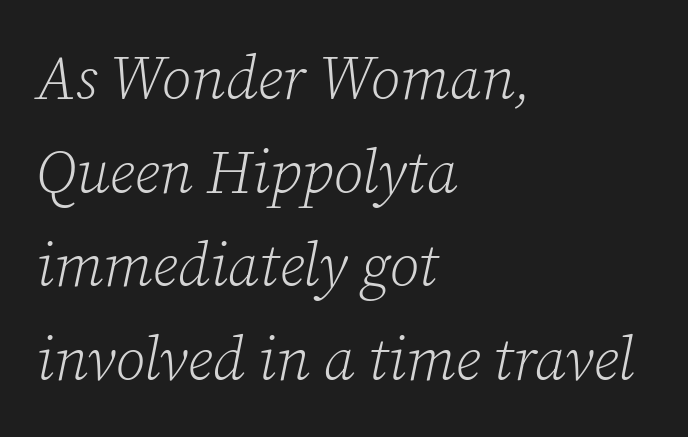
The image shows 60 px light serif type, italic (leaning right); set left-aligned, normal line spacing (1.56x), normal letter spacing, not underlined; low stroke contrast and a medium x-height.
